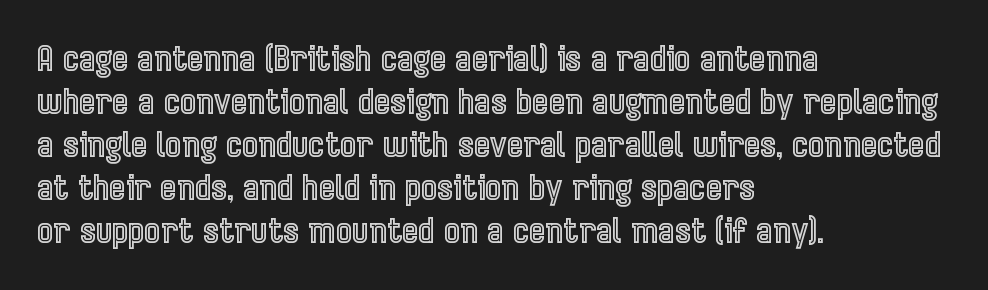
The font's upright variant was chosen for this text. Note the varied advance widths — an 'i' is clearly narrower than an 'm'. Clear beneath every line of the passage. Caption: standard tracking, unaltered. Line beginnings align vertically; line endings do not.
